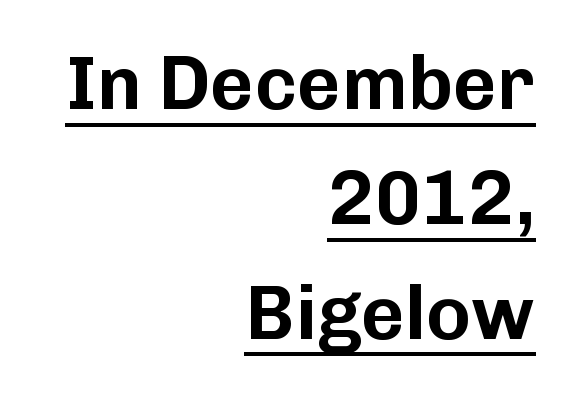
The image shows 76 px sans-serif type, upright; set right-aligned, normal line spacing (1.51x), normal letter spacing, underlined; low stroke contrast and a medium x-height.
